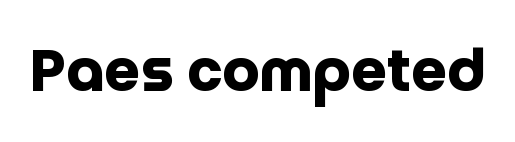
{"serif": "no", "italic": "no", "bold": "yes", "weight": "heavy", "width": "normal", "stroke_contrast": "low", "x_height": "large", "monospaced": "no", "underline": "no", "letter_spacing": "normal", "letter_spacing_em": 0.0, "glyph_px": 58}
